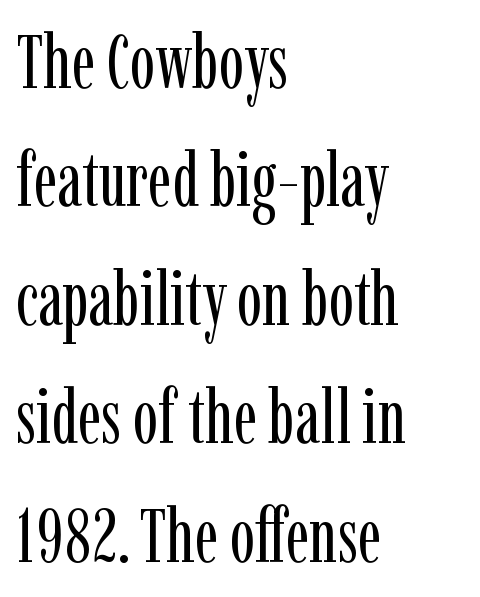
The image shows 75 px regular-weight, condensed serif type, upright; set left-aligned, normal line spacing (1.58x), normal letter spacing, not underlined; low stroke contrast and a medium x-height.
